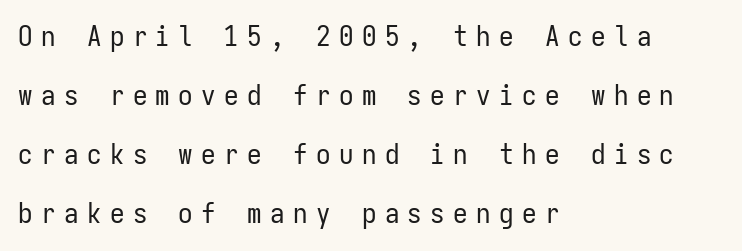
These lines are set flush left with a ragged right edge. Monospaced: the letters line up in strict vertical columns. Is the letter spacing exaggerated? Yes — the characters are pushed far apart. The letters look calm and open, with moderate or lighter stems. Font category for this specimen: sans-serif.
